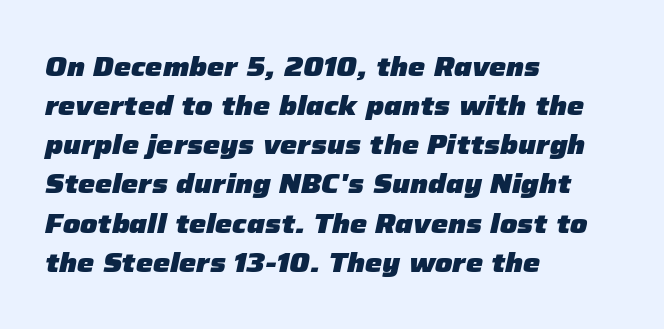
Regular leading. You'd pick this weight for a headline — it's a proper bold. The area under the type is left untouched. Slanted lettering throughout.
